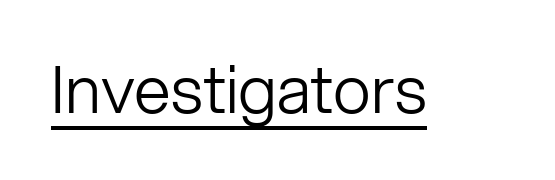
The image shows 66 px light sans-serif type, upright; set normal letter spacing, underlined; low stroke contrast and a medium x-height.
